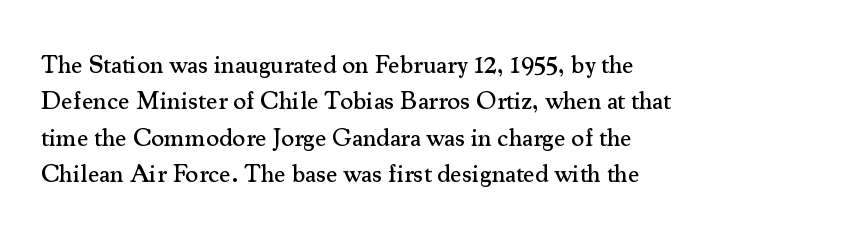
Plain, unruled lines of type. The type is set solid horizontally, with unmodified tracking. Tall strokes in this sample are plumb rather than angled. Regarding leading, the lines here are spaced in the standard way.
